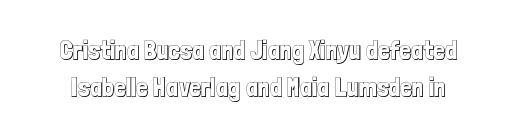
Q: Is the text italic (slanted)? A: No, it is upright.
Q: Is the text underlined? A: No.
Q: Is the spacing between letters normal or unusually wide? A: Normal.
Q: Is the spacing between lines tight, normal or loose? A: Normal.
